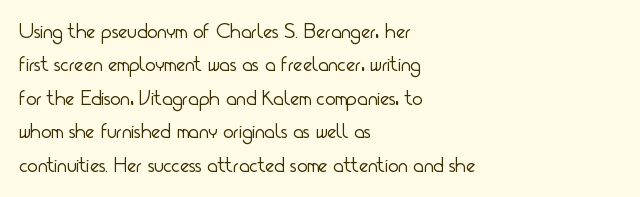
The image shows 22 px text type, upright; set left-aligned, normal line spacing (1.52x), normal letter spacing, not underlined.
